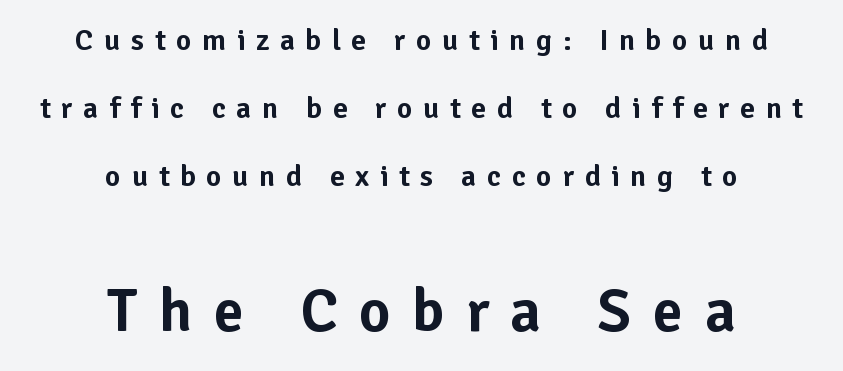
The image shows 61 px sans-serif type, upright; set centered, loose line spacing (2.26x), unusually wide letter spacing (+0.35 em), not underlined; the second (bottom) block is 2.03x larger; low stroke contrast and a medium x-height.
